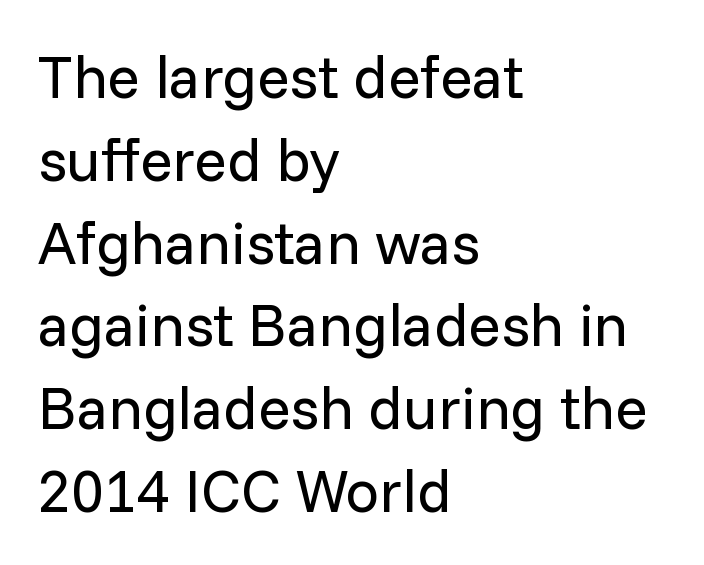
The image shows 60 px regular-weight sans-serif type, upright; set left-aligned, normal line spacing (1.38x), normal letter spacing, not underlined; low stroke contrast and a medium x-height.
